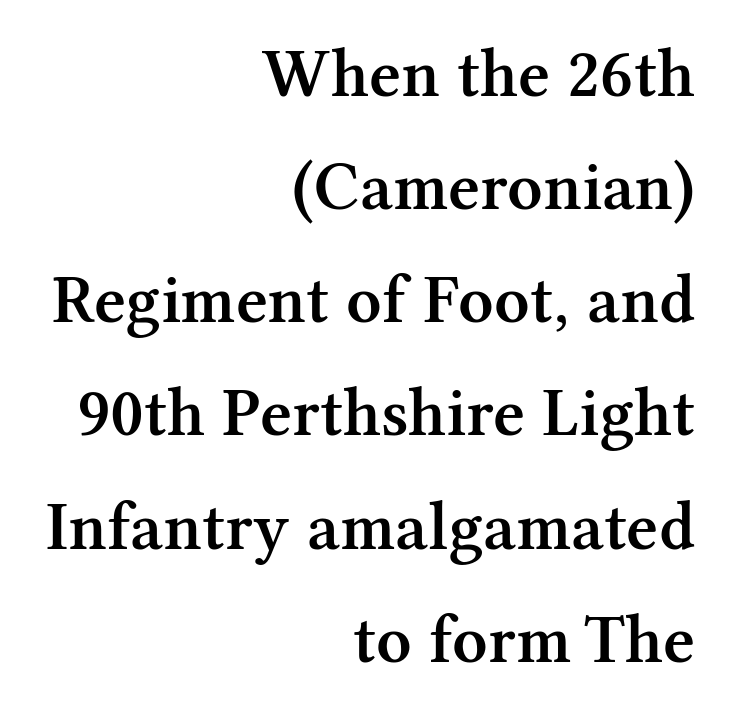
{"serif": "yes", "italic": "no", "bold": "semi", "weight": "semibold", "width": "normal", "stroke_contrast": "medium", "x_height": "medium", "monospaced": "no", "underline": "no", "align": "right", "line_spacing": "normal", "line_spacing_ratio": 1.64, "letter_spacing": "normal", "letter_spacing_em": 0.0, "glyph_px": 69}
